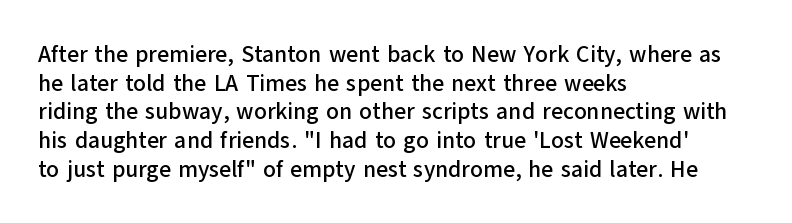
The image shows 23 px text type, upright; set left-aligned, normal line spacing (1.25x), normal letter spacing, not underlined.
